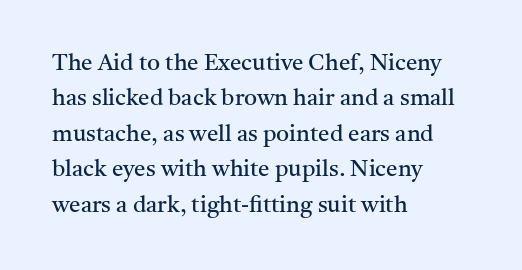
The face looks like a standard text weight, possibly lighter. Vertical strokes here are truly vertical. These lines keep a tight, regular rhythm from letter to letter. Leading matches the norm, producing a regular column. Left-aligned paragraph, ragged on the right. The space directly below the letters is spotless.
